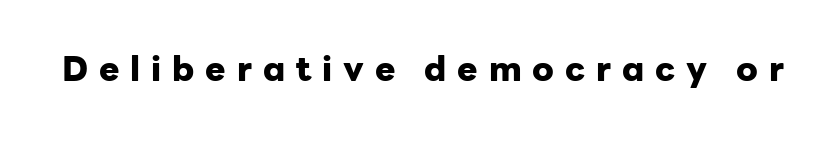
{"serif": "no", "italic": "no", "bold": "yes", "weight": "heavy", "width": "normal", "stroke_contrast": "low", "x_height": "medium", "monospaced": "no", "underline": "no", "letter_spacing": "wide", "letter_spacing_em": 0.32, "glyph_px": 34}
